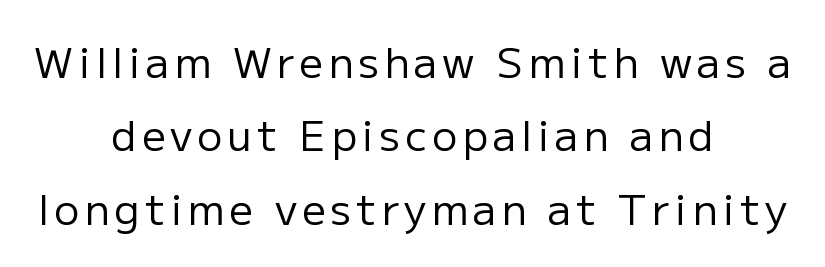
These lines stack symmetrically, like a column narrowing and widening about its center. Underline: absent. These glyphs show unthickened strokes, regular width or finer. The font family rendered here belongs to the sans-serif group. Rendered with straight, roman letterforms.
